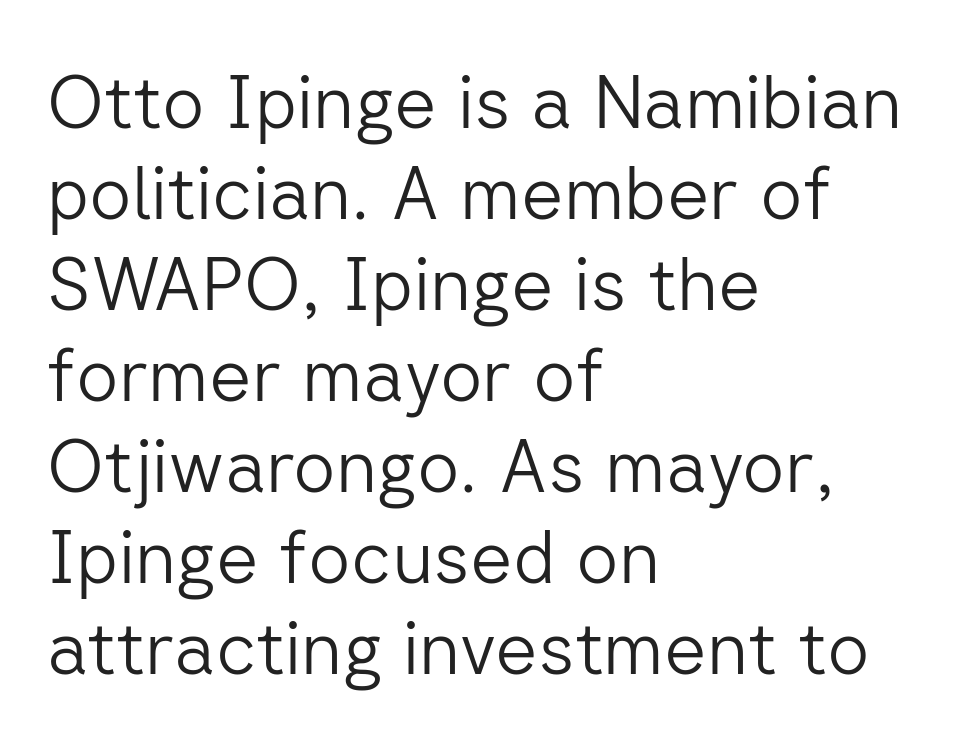
{"serif": "no", "italic": "no", "bold": "no", "weight": "light", "width": "normal", "stroke_contrast": "low", "x_height": "medium", "monospaced": "no", "underline": "no", "align": "left", "line_spacing_ratio": 1.23, "letter_spacing": "normal", "letter_spacing_em": 0.0, "glyph_px": 74}
